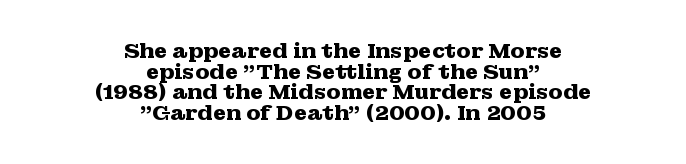
The image shows 21 px bold type, upright; set centered, tight line spacing (0.98x), normal letter spacing, not underlined.
